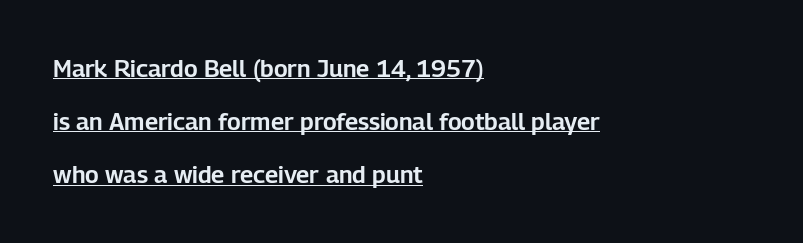
The image shows 24 px text type, upright; set left-aligned, loose line spacing (2.21x), normal letter spacing, underlined.
